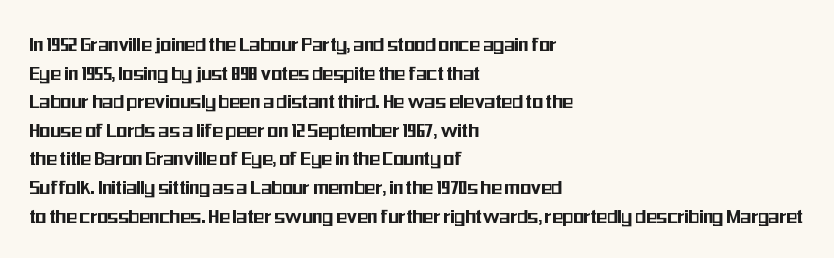
The image shows 22 px text type, upright; set left-aligned, normal line spacing (1.3x), normal letter spacing, not underlined.
